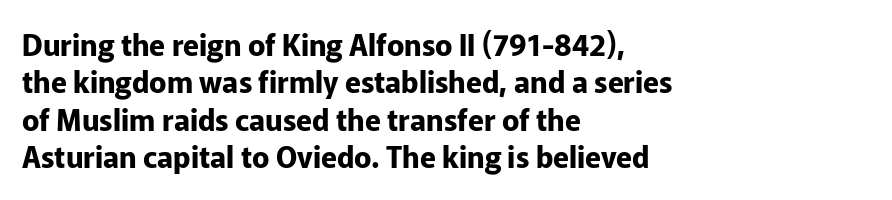
Q: Is the text bold? A: Yes.
Q: Is the text italic (slanted)? A: No, it is upright.
Q: Is the typeface a serif or a sans-serif typeface? A: Sans-serif.
Q: Is the text underlined? A: No.
Q: How is the paragraph aligned? A: Left-aligned.
Q: Is the spacing between letters normal or unusually wide? A: Normal.
Q: Is the spacing between lines tight, normal or loose? A: Normal.
Q: Width (condensed, normal, or wide)? A: Normal.
Q: Stroke contrast? A: Low.
Q: x-height? A: Medium.
Q: Monospaced? A: No.
